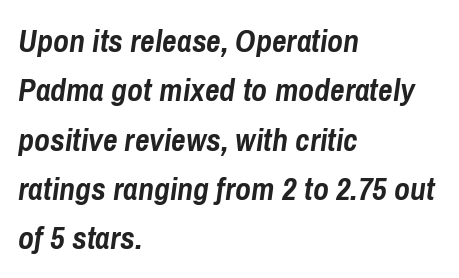
The image shows 32 px semibold, condensed type, italic (leaning right); set left-aligned, normal line spacing (1.54x), normal letter spacing, not underlined; low stroke contrast and a medium x-height.
